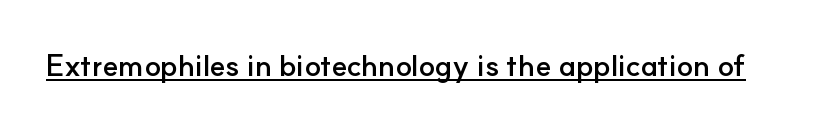
{"serif": "no", "italic": "no", "bold": "yes", "weight": "semibold", "width": "normal", "stroke_contrast": "low", "x_height": "small", "monospaced": "no", "underline": "yes", "letter_spacing": "normal", "letter_spacing_em": 0.0, "glyph_px": 30}
